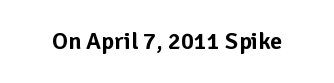
Q: Is the text italic (slanted)? A: No, it is upright.
Q: Is the text underlined? A: No.
Q: Is the spacing between letters normal or unusually wide? A: Normal.
